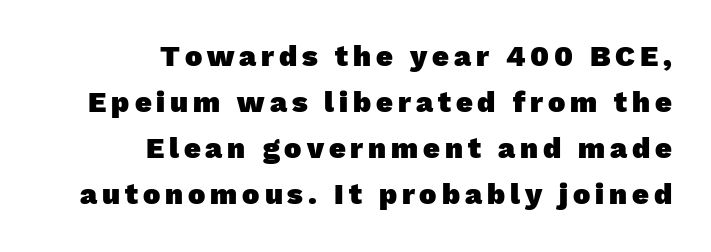
Q: Is the text bold? A: Yes.
Q: Is the typeface a serif or a sans-serif typeface? A: Sans-serif.
Q: Is the text underlined? A: No.
Q: How is the paragraph aligned? A: Right-aligned.
Q: Is the spacing between lines tight, normal or loose? A: Normal.
Q: Width (condensed, normal, or wide)? A: Normal.
Q: Stroke contrast? A: Low.
Q: x-height? A: Medium.
Q: Monospaced? A: No.
